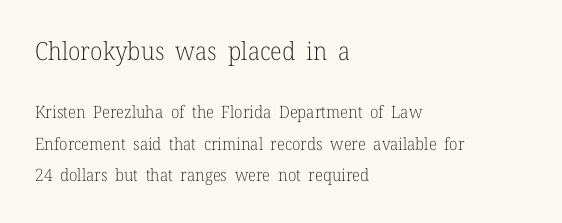
Tracking here is standard; glyphs follow each other at the usual distance. The font is comparable to plain body text, perhaps lighter. Line starts are locked; line ends wander. Only glyphs here, with clear space below each row. The type sits square on the baseline with zero lean. Is the lower block the larger one? No — the upper block carries the bigger type.
